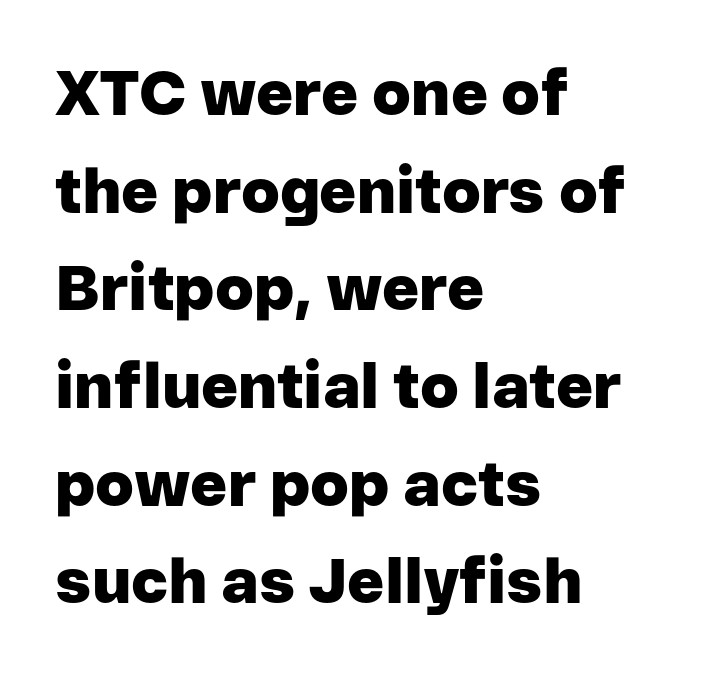
The image shows 63 px heavy sans-serif type, upright; set left-aligned, normal line spacing (1.55x), normal letter spacing, not underlined; low stroke contrast and a medium x-height.
